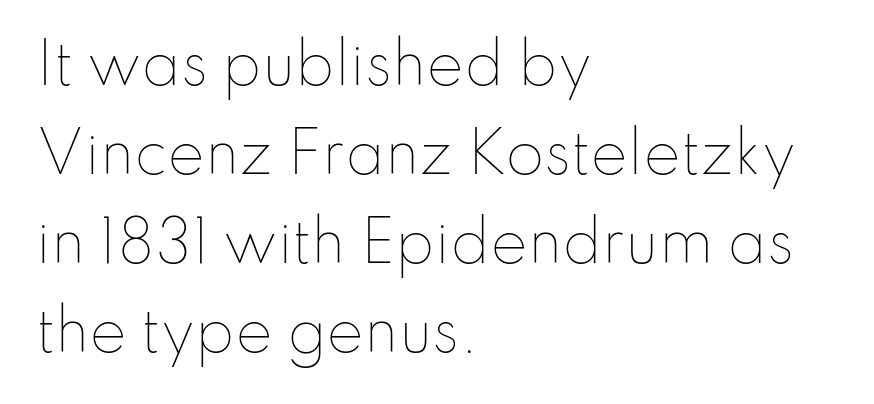
Q: Is the text bold? A: No.
Q: Is the text italic (slanted)? A: No, it is upright.
Q: Is the text underlined? A: No.
Q: How is the paragraph aligned? A: Left-aligned.
Q: Is the spacing between letters normal or unusually wide? A: Normal.
Q: Is the spacing between lines tight, normal or loose? A: Normal.
Q: Width (condensed, normal, or wide)? A: Normal.
Q: Stroke contrast? A: Low.
Q: x-height? A: Small.
Q: Monospaced? A: No.
